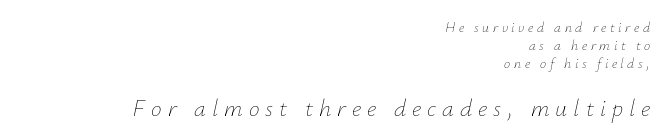
Q: Is the text bold? A: No.
Q: Is the text italic (slanted)? A: Yes, it leans right by about 12 degrees.
Q: Is the text underlined? A: No.
Q: How is the paragraph aligned? A: Right-aligned.
Q: Is the spacing between letters normal or unusually wide? A: Unusually wide.
Q: Is the spacing between lines tight, normal or loose? A: Normal.
Q: Which block of text is set in a larger size, the first (top) or the second (bottom)? A: The second (bottom) one.
